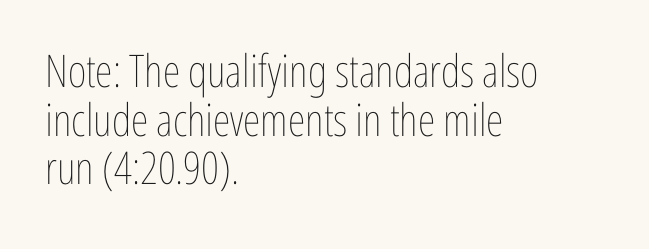
The image shows 45 px thin, condensed type, upright; set left-aligned, tight line spacing (1.08x), normal letter spacing, not underlined; low stroke contrast and a medium x-height.
